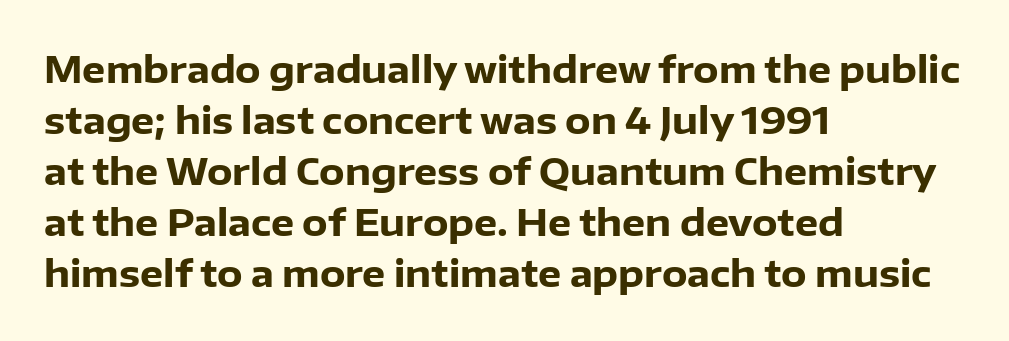
{"serif": "no", "italic": "no", "bold": "yes", "weight": "heavy", "width": "normal", "stroke_contrast": "low", "x_height": "medium", "monospaced": "no", "underline": "no", "align": "left", "line_spacing": "normal", "line_spacing_ratio": 1.38, "letter_spacing": "normal", "letter_spacing_em": 0.0, "glyph_px": 37}
